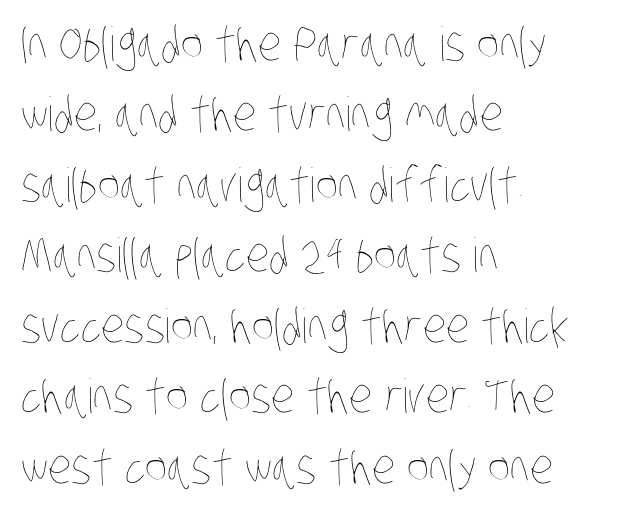
The glyphs are unaccompanied by any horizontal stroke below them. These lines are set flush left with a ragged right edge. How are the letters spaced? Ordinarily, with no added tracking. Do the characters align in a grid? No, the font is proportional. The block of text has a typical density, with ordinary space between rows.
